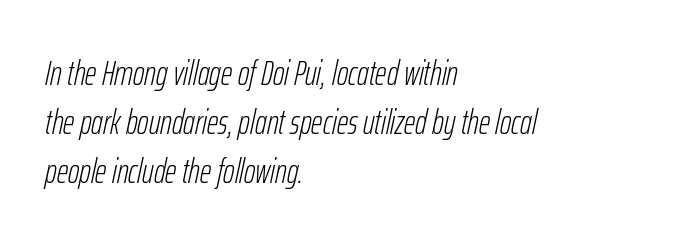
{"italic": "yes", "lean": "right", "slant_degrees": 12, "bold": "no", "weight": "light", "width": "condensed", "stroke_contrast": "low", "x_height": "medium", "monospaced": "no", "underline": "no", "align": "left", "line_spacing": "normal", "line_spacing_ratio": 1.4, "letter_spacing": "normal", "letter_spacing_em": 0.0, "glyph_px": 35}
